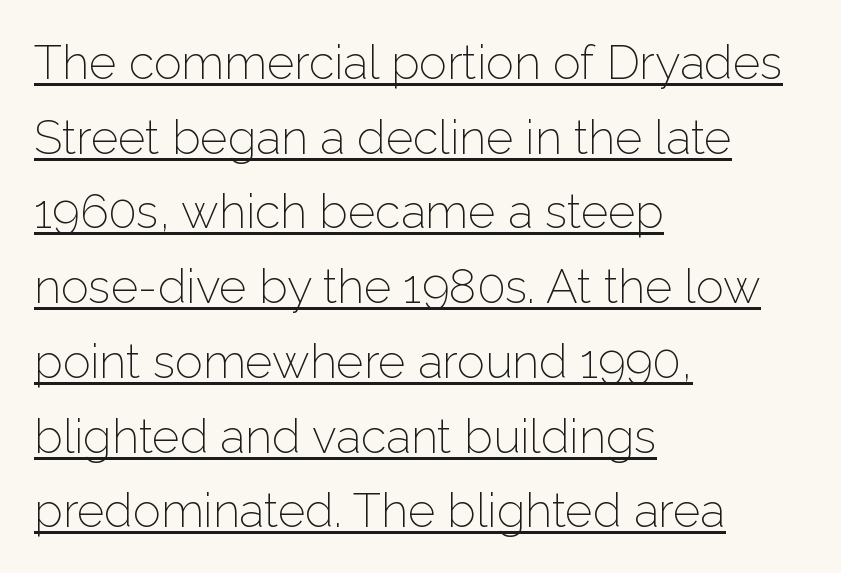
The image shows 47 px light sans-serif type, upright; set left-aligned, normal line spacing (1.59x), normal letter spacing, underlined; low stroke contrast and a medium x-height.
